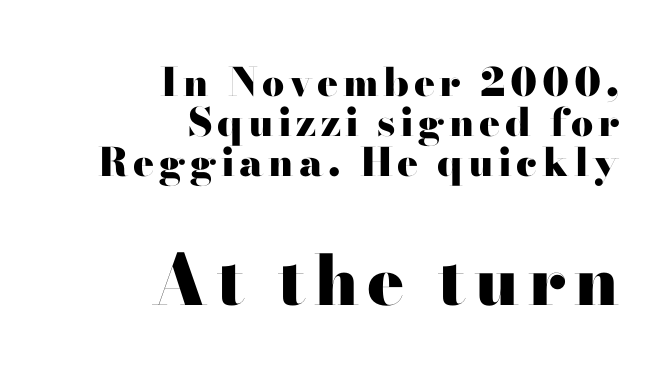
Q: Is the text bold? A: Yes.
Q: Is the text italic (slanted)? A: No, it is upright.
Q: Is the typeface a serif or a sans-serif typeface? A: Sans-serif.
Q: Is the text underlined? A: No.
Q: How is the paragraph aligned? A: Right-aligned.
Q: Is the spacing between lines tight, normal or loose? A: Tight.
Q: Which block of text is set in a larger size, the first (top) or the second (bottom)? A: The second (bottom) one.
Q: Width (condensed, normal, or wide)? A: Wide.
Q: Stroke contrast? A: High.
Q: x-height? A: Small.
Q: Monospaced? A: No.
